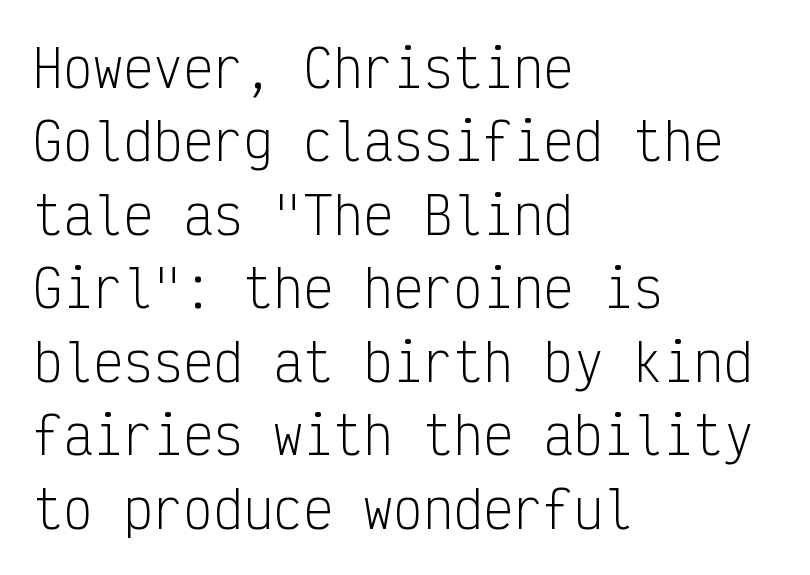
The image shows 50 px light, condensed sans-serif type, upright, monospaced; set left-aligned, normal line spacing (1.47x), normal letter spacing, not underlined; low stroke contrast and a medium x-height.
